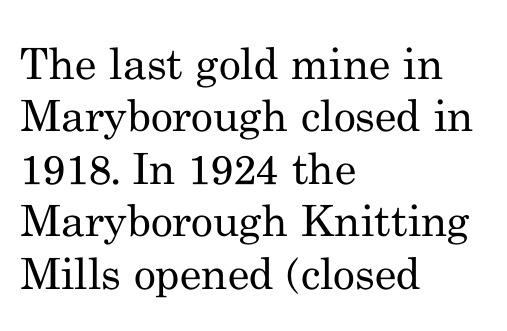
Nobody drew a line under any word here. Unlike a clean sans, this face finishes its strokes with serifs. Caption: face not bold, strokes unweighted. The horizontal fit of the characters is conventional and even. The specimen reads as upright at a glance. Do the characters align in a grid? No, the font is proportional.
